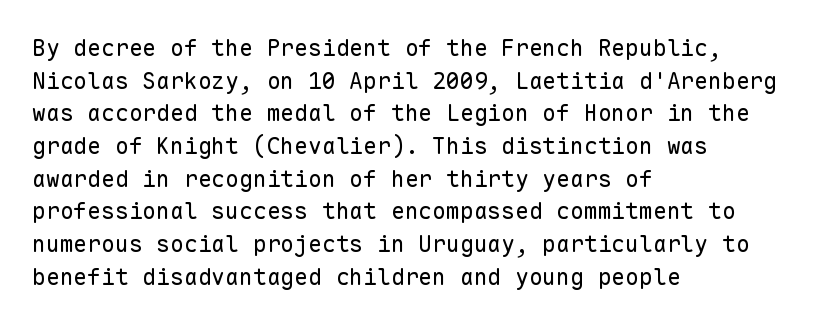
Q: Is the text bold? A: No.
Q: Is the text italic (slanted)? A: No, it is upright.
Q: Is the text underlined? A: No.
Q: How is the paragraph aligned? A: Left-aligned.
Q: Is the spacing between letters normal or unusually wide? A: Normal.
Q: Is the spacing between lines tight, normal or loose? A: Normal.
